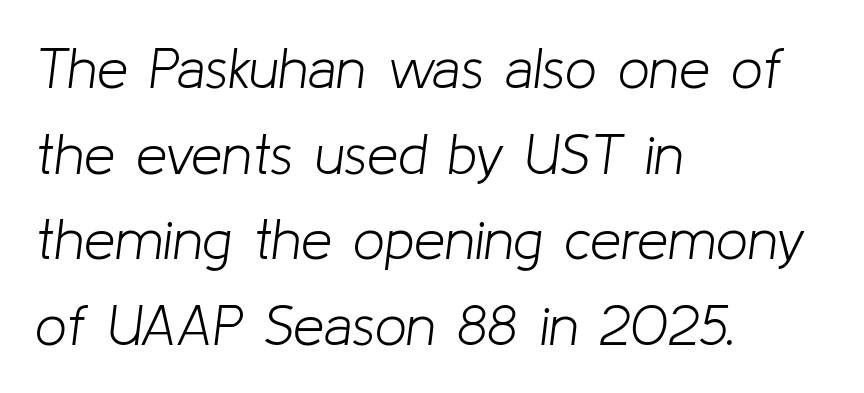
The image shows 56 px light type, italic (leaning right); set left-aligned, normal line spacing (1.53x), normal letter spacing, not underlined; low stroke contrast and a medium x-height.
